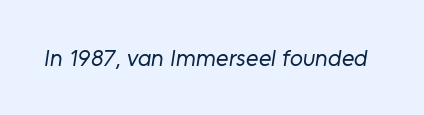
The image shows 24 px text type; set normal letter spacing, not underlined.
